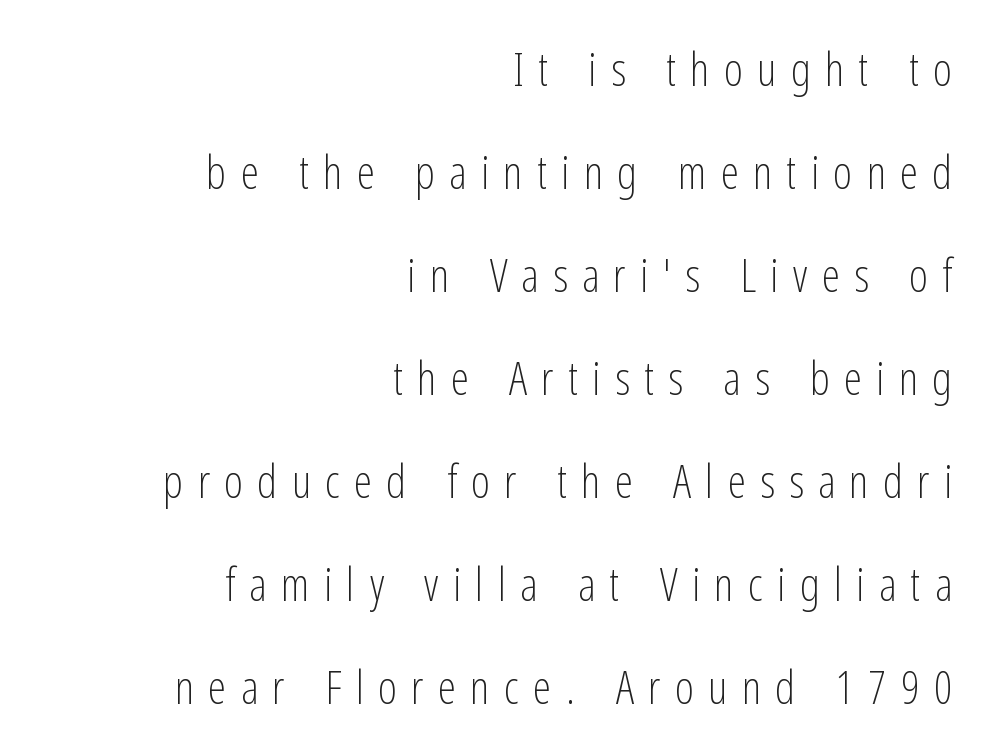
The image shows 46 px light, condensed sans-serif type, upright; set right-aligned, loose line spacing (2.24x), unusually wide letter spacing (+0.31 em), not underlined; low stroke contrast and a medium x-height.
